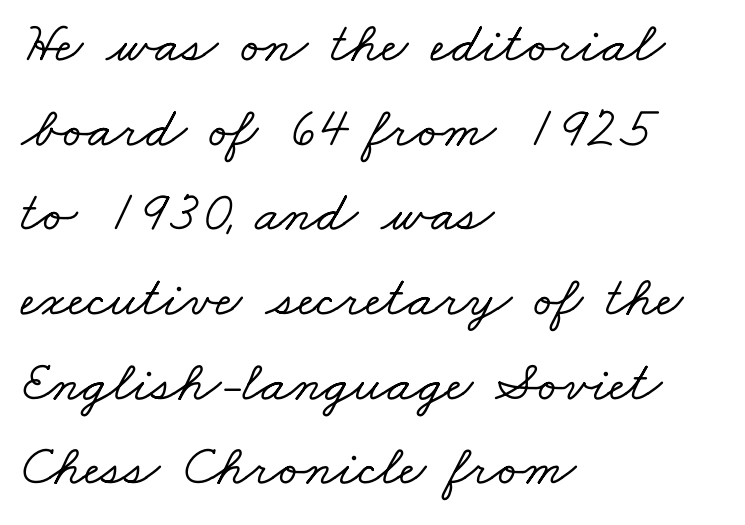
Q: Is the typeface a serif or a sans-serif typeface? A: Serif.
Q: Is the text underlined? A: No.
Q: How is the paragraph aligned? A: Left-aligned.
Q: Is the spacing between letters normal or unusually wide? A: Normal.
Q: Is the spacing between lines tight, normal or loose? A: Normal.
Q: Width (condensed, normal, or wide)? A: Wide.
Q: Stroke contrast? A: Low.
Q: x-height? A: Small.
Q: Monospaced? A: No.
